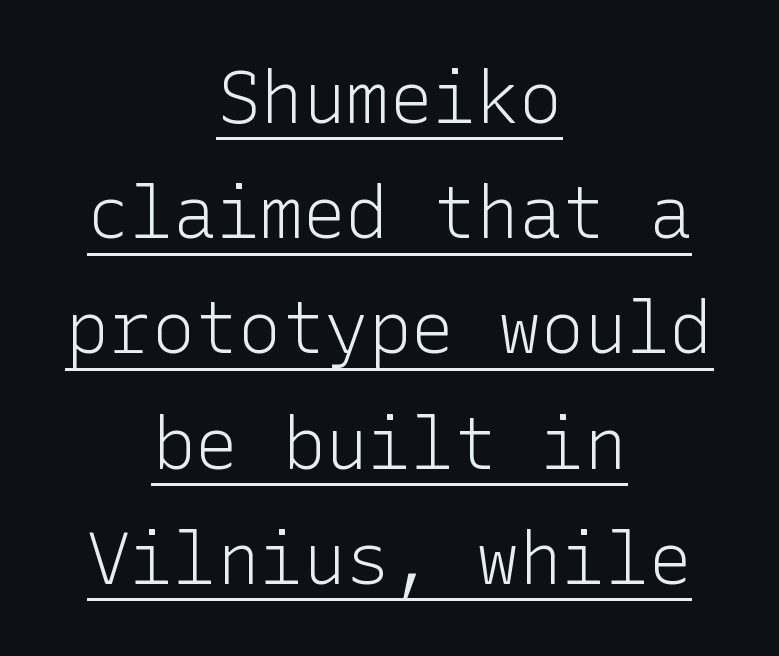
Neither beginnings nor endings align; midpoints do. Honestly, the letter spacing is just normal — you wouldn't notice it. Each line of the rendering has a horizontal stroke beneath the glyphs. The designer left line spacing at the default. Posture: upright roman. Serif or sans? Sans — the stroke terminals are bare.
